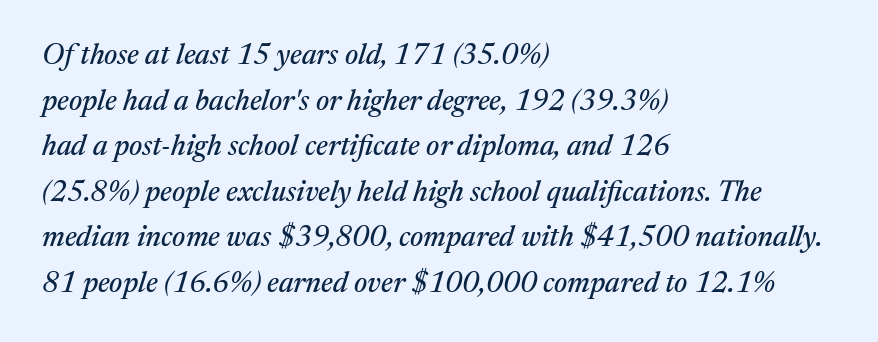
The passage shown is typed in a proportional face where columns would drift. Rendered with sloped, italic letterforms. Examine the stroke ends and you'll spot serifs. The glyphs are unaccompanied by any horizontal stroke below them. The line-height multiplier appears to be the usual default. This rendering leaves character spacing at its baseline value.
